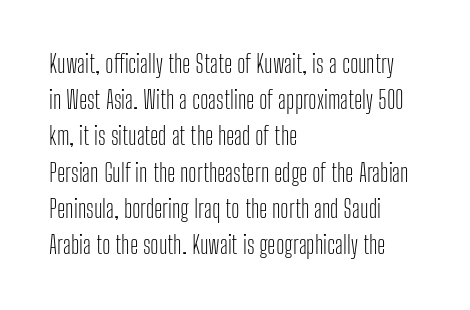
{"italic": "no", "bold": "no", "underline": "no", "align": "left", "line_spacing": "normal", "line_spacing_ratio": 1.51, "letter_spacing": "normal", "letter_spacing_em": 0.0, "glyph_px": 24}
